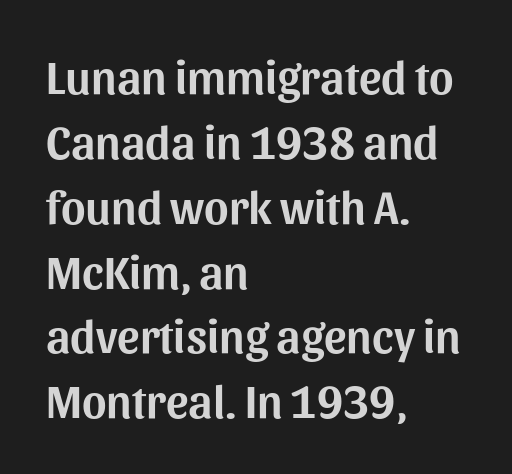
Q: Is the text italic (slanted)? A: No, it is upright.
Q: Is the typeface a serif or a sans-serif typeface? A: Sans-serif.
Q: Is the text underlined? A: No.
Q: How is the paragraph aligned? A: Left-aligned.
Q: Is the spacing between letters normal or unusually wide? A: Normal.
Q: Is the spacing between lines tight, normal or loose? A: Normal.
Q: Width (condensed, normal, or wide)? A: Normal.
Q: Stroke contrast? A: Medium.
Q: x-height? A: Medium.
Q: Monospaced? A: No.
